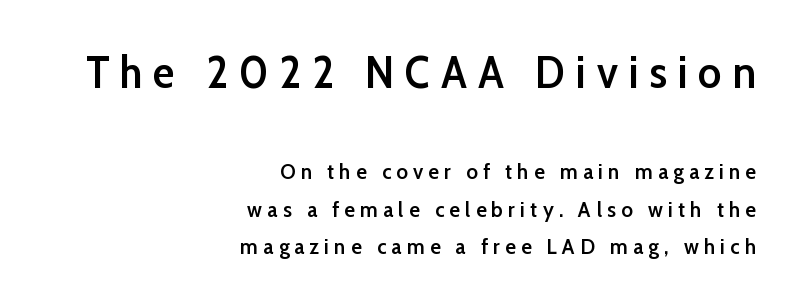
The image shows 45 px semibold sans-serif type, upright; set right-aligned, line spacing 1.71x, unusually wide letter spacing (+0.24 em), not underlined; the first (top) block is 2.05x larger; low stroke contrast and a medium x-height.
